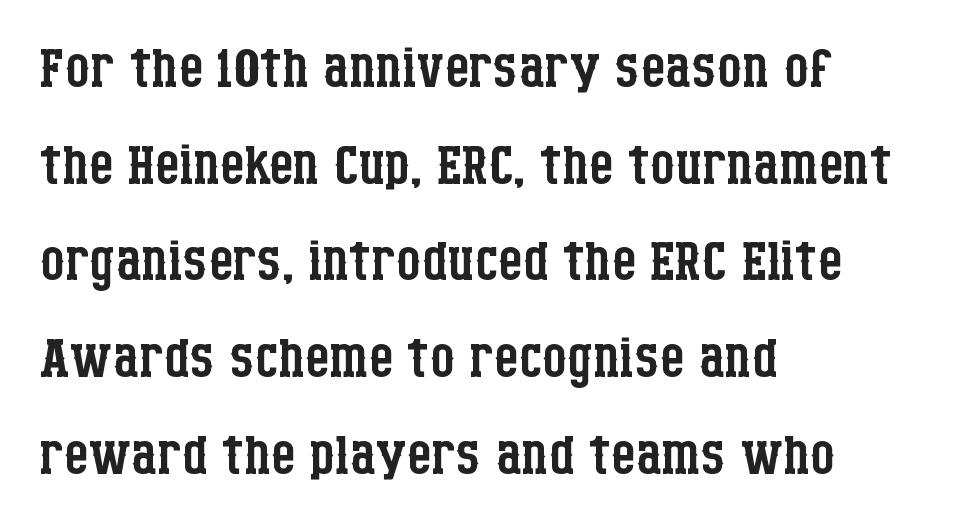
Q: Is the text bold? A: No.
Q: Is the text italic (slanted)? A: No, it is upright.
Q: Is the typeface a serif or a sans-serif typeface? A: Serif.
Q: Is the text underlined? A: No.
Q: How is the paragraph aligned? A: Left-aligned.
Q: Is the spacing between letters normal or unusually wide? A: Normal.
Q: Width (condensed, normal, or wide)? A: Condensed.
Q: Stroke contrast? A: Low.
Q: x-height? A: Large.
Q: Monospaced? A: No.
